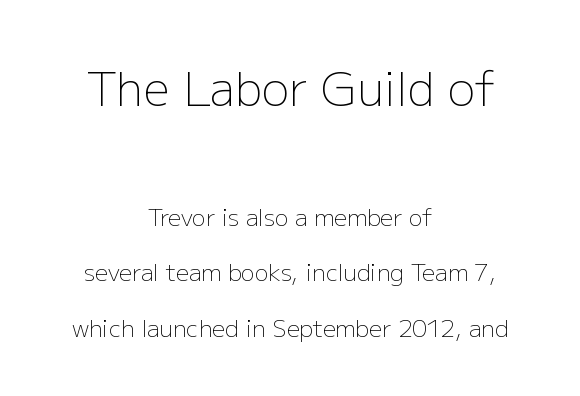
Q: Is the text bold? A: No.
Q: Is the text italic (slanted)? A: No, it is upright.
Q: Is the typeface a serif or a sans-serif typeface? A: Sans-serif.
Q: Is the text underlined? A: No.
Q: How is the paragraph aligned? A: Centered.
Q: Is the spacing between letters normal or unusually wide? A: Normal.
Q: Is the spacing between lines tight, normal or loose? A: Loose.
Q: Which block of text is set in a larger size, the first (top) or the second (bottom)? A: The first (top) one.
Q: Width (condensed, normal, or wide)? A: Normal.
Q: Stroke contrast? A: Low.
Q: x-height? A: Medium.
Q: Monospaced? A: No.
